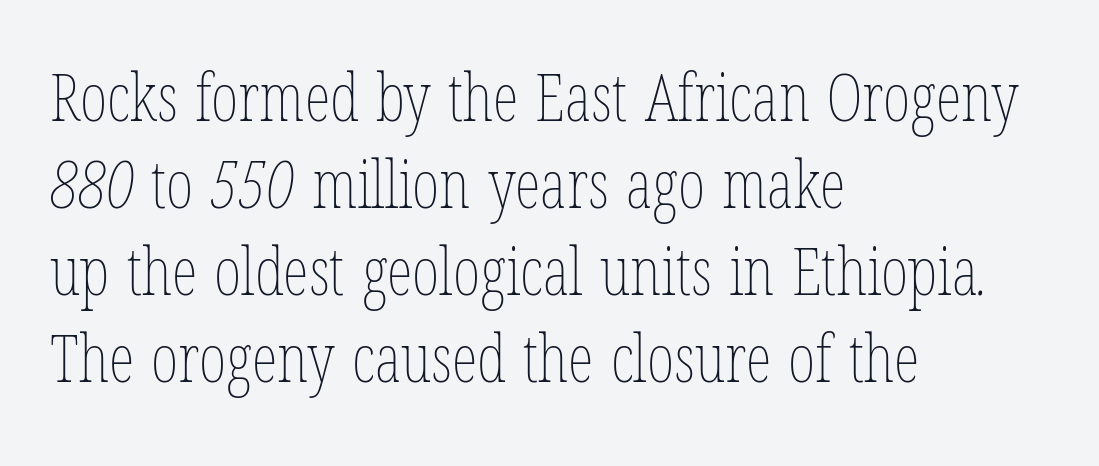
{"bold": "no", "weight": "thin", "width": "condensed", "stroke_contrast": "low", "x_height": "medium", "monospaced": "no", "underline": "no", "align": "left", "line_spacing": "normal", "line_spacing_ratio": 1.32, "letter_spacing": "normal", "letter_spacing_em": 0.0, "glyph_px": 66}
